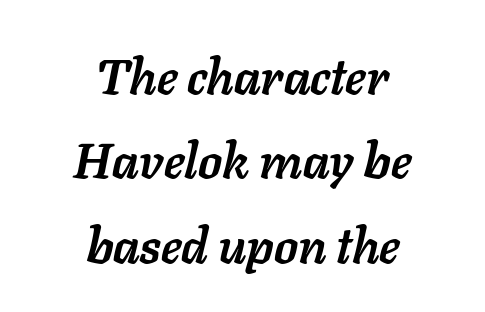
The image shows 49 px semibold type, italic (leaning right); set centered, line spacing 1.72x, normal letter spacing, not underlined; low stroke contrast and a medium x-height.
